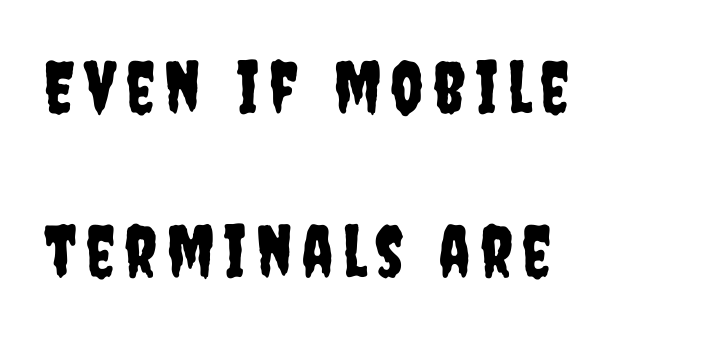
A great deal of white space separates one row of letters from the next. These lines stack with their left ends in a neat column. Glance below the letters and you will spot only blank space. Character widths vary here, with narrow letters taking less room than wide ones. The letters stand straight up with perfectly vertical stems. Look at the bottom of the vertical strokes: they stop flat, with no serifs.
